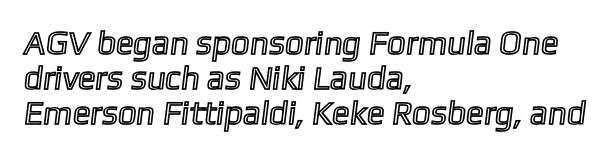
Q: Is the text underlined? A: No.
Q: How is the paragraph aligned? A: Left-aligned.
Q: Is the spacing between letters normal or unusually wide? A: Normal.
Q: Is the spacing between lines tight, normal or loose? A: Tight.
Q: Width (condensed, normal, or wide)? A: Normal.
Q: x-height? A: Medium.
Q: Monospaced? A: No.
